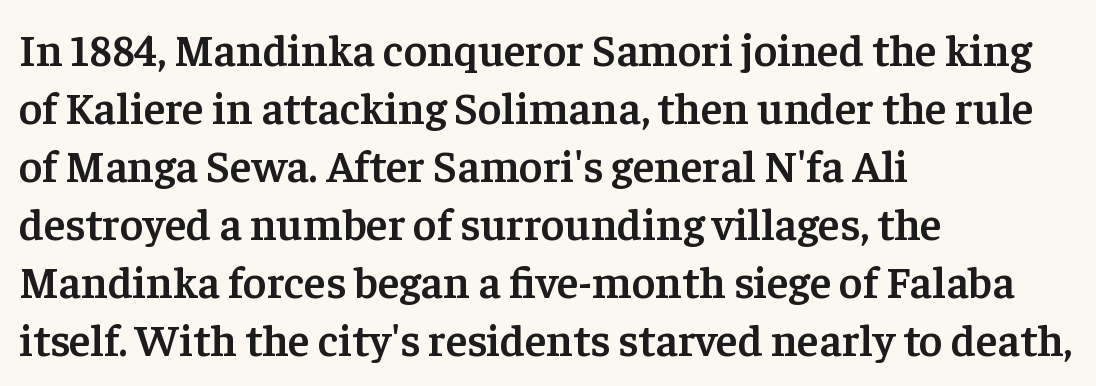
Leftover space on each line is placed entirely after the last word. How would I describe the line gaps? Plain and ordinary. A serif font was chosen for this passage. The letters advance in unequal steps, a hallmark of proportional type. Compared with typical body copy, the letter spacing here is the same.
